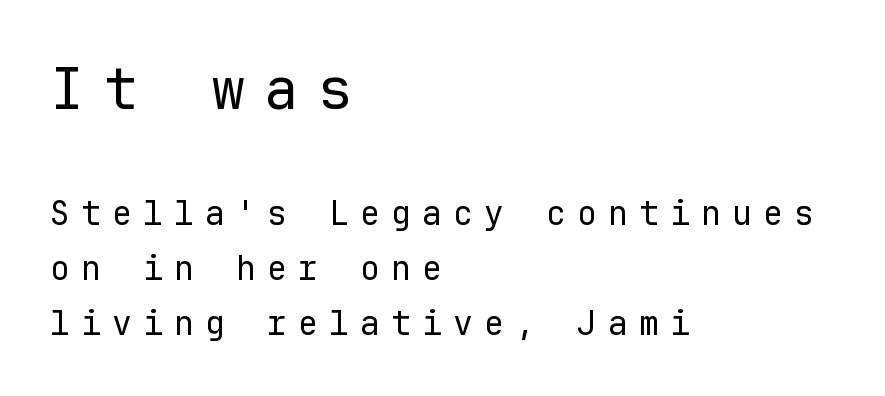
{"serif": "no", "italic": "no", "bold": "no", "weight": "regular", "width": "normal", "stroke_contrast": "low", "x_height": "medium", "monospaced": "yes", "underline": "no", "align": "left", "line_spacing": "normal", "line_spacing_ratio": 1.67, "letter_spacing": "wide", "letter_spacing_em": 0.34, "larger_block": "first", "size_ratio": 1.73, "glyph_px": 57}
